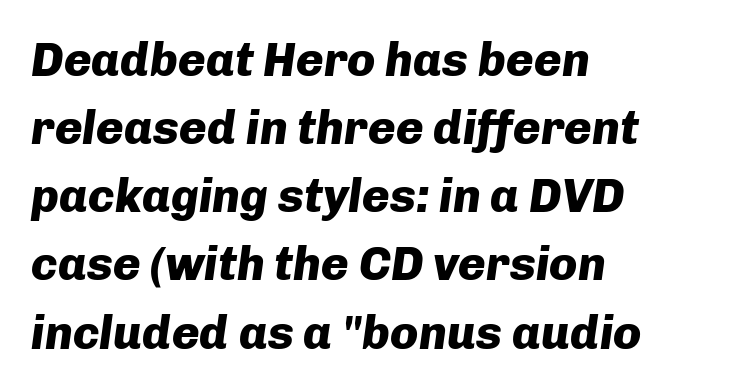
{"italic": "yes", "lean": "right", "slant_degrees": 8, "bold": "yes", "weight": "heavy", "width": "normal", "stroke_contrast": "low", "x_height": "medium", "monospaced": "no", "underline": "no", "align": "left", "line_spacing": "normal", "line_spacing_ratio": 1.45, "letter_spacing": "normal", "letter_spacing_em": 0.0, "glyph_px": 47}
